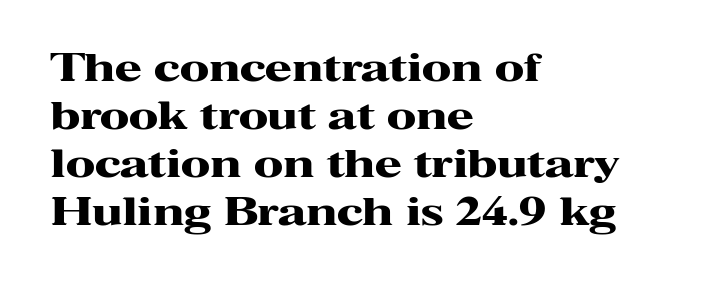
Q: Is the text bold? A: Yes.
Q: Is the text italic (slanted)? A: No, it is upright.
Q: Is the typeface a serif or a sans-serif typeface? A: Serif.
Q: Is the text underlined? A: No.
Q: How is the paragraph aligned? A: Left-aligned.
Q: Is the spacing between letters normal or unusually wide? A: Normal.
Q: Width (condensed, normal, or wide)? A: Wide.
Q: Stroke contrast? A: High.
Q: x-height? A: Medium.
Q: Monospaced? A: No.
